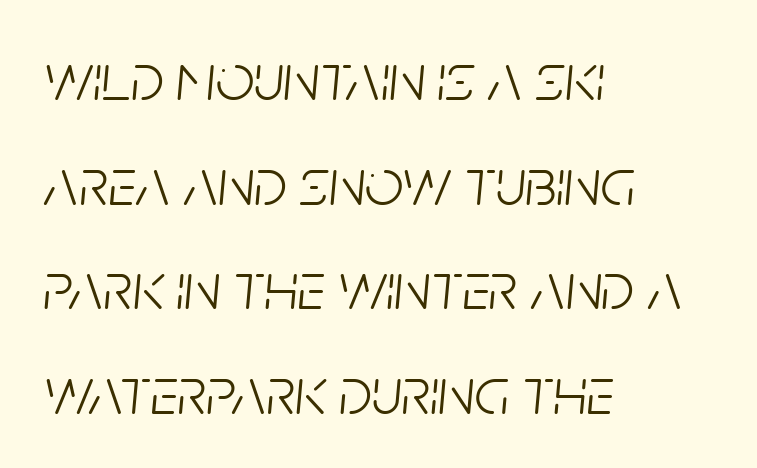
Q: Is the text bold? A: No.
Q: Is the text italic (slanted)? A: Yes, it leans right by about 5 degrees.
Q: Is the text underlined? A: No.
Q: How is the paragraph aligned? A: Left-aligned.
Q: Is the spacing between letters normal or unusually wide? A: Normal.
Q: Is the spacing between lines tight, normal or loose? A: Normal.
Q: Width (condensed, normal, or wide)? A: Condensed.
Q: Stroke contrast? A: Low.
Q: x-height? A: Large.
Q: Monospaced? A: No.
